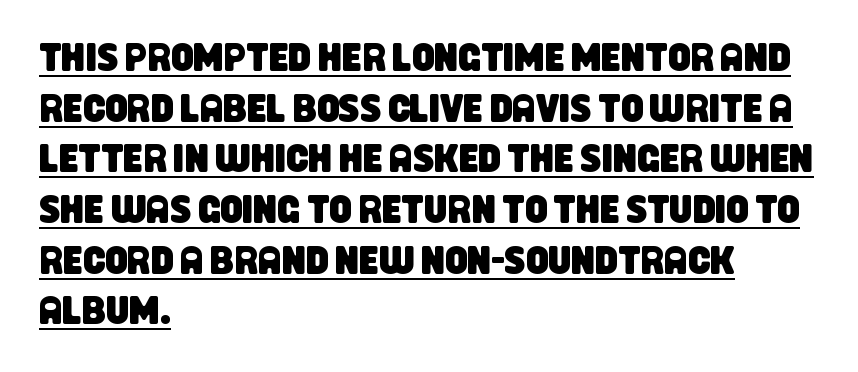
The image shows 39 px condensed sans-serif type; set left-aligned, normal line spacing (1.3x), normal letter spacing, underlined; low stroke contrast and a large x-height.
